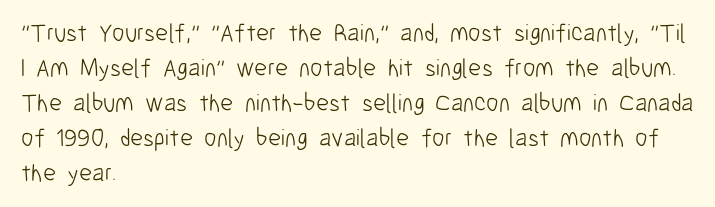
{"italic": "no", "bold": "no", "underline": "no", "align": "left", "line_spacing": "normal", "line_spacing_ratio": 1.4, "letter_spacing": "normal", "letter_spacing_em": 0.0, "glyph_px": 25}
